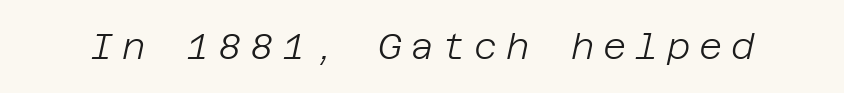
{"italic": "yes", "lean": "right", "slant_degrees": 12, "bold": "no", "weight": "light", "width": "normal", "stroke_contrast": "low", "x_height": "large", "underline": "no", "letter_spacing": "wide", "letter_spacing_em": 0.24, "glyph_px": 36}
